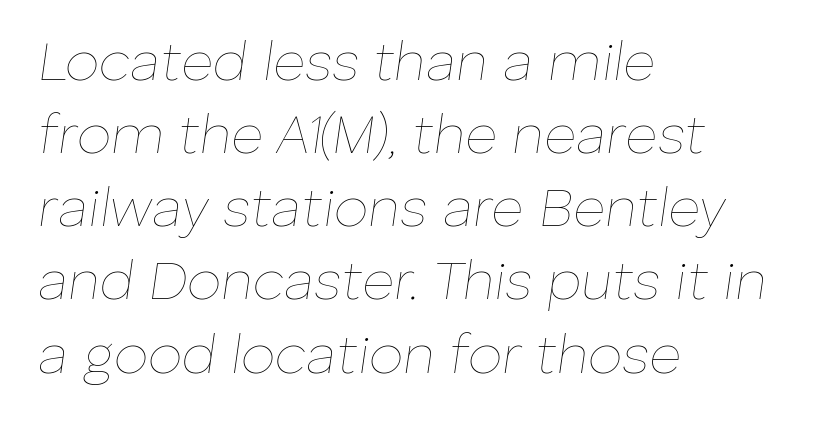
{"italic": "yes", "lean": "right", "slant_degrees": 8, "bold": "no", "weight": "thin", "width": "normal", "stroke_contrast": "low", "x_height": "medium", "monospaced": "no", "underline": "no", "align": "left", "line_spacing": "normal", "line_spacing_ratio": 1.33, "letter_spacing": "normal", "letter_spacing_em": 0.0, "glyph_px": 55}
